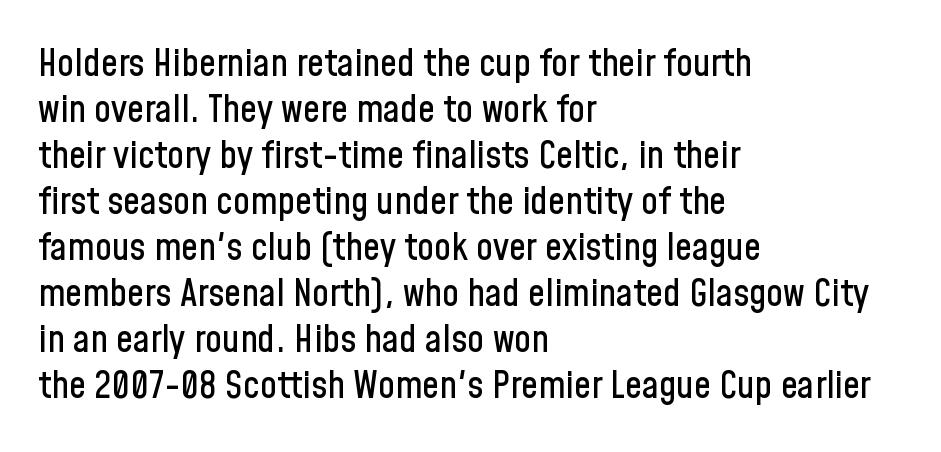
The image shows 38 px condensed sans-serif type, upright; set left-aligned, line spacing 1.21x, normal letter spacing, not underlined; low stroke contrast and a medium x-height.
